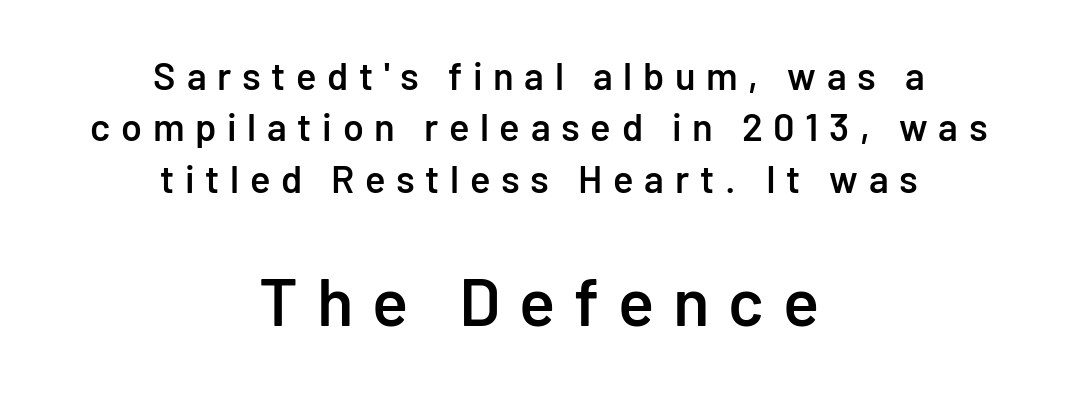
{"serif": "no", "italic": "no", "bold": "semi", "weight": "semibold", "width": "normal", "stroke_contrast": "low", "x_height": "medium", "monospaced": "no", "underline": "no", "align": "center", "line_spacing": "normal", "line_spacing_ratio": 1.35, "letter_spacing": "wide", "letter_spacing_em": 0.28, "larger_block": "second", "size_ratio": 1.76, "glyph_px": 67}
